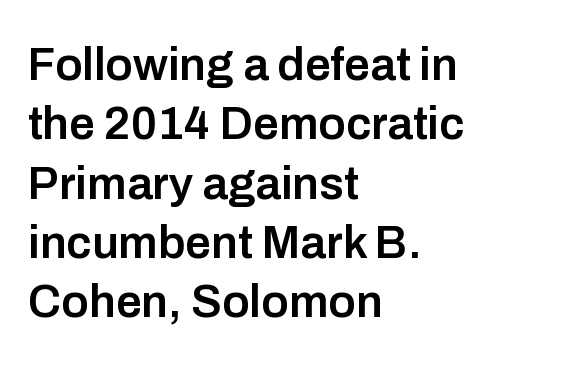
Upright lettering throughout. Glyph-to-glyph distance matches everyday printed text. What kind of face is this? One without serifs — a sans. If you measured baseline to baseline, you'd find a middling distance. Descender tails drop into unmarked territory. These lines are set flush left with a ragged right edge.
